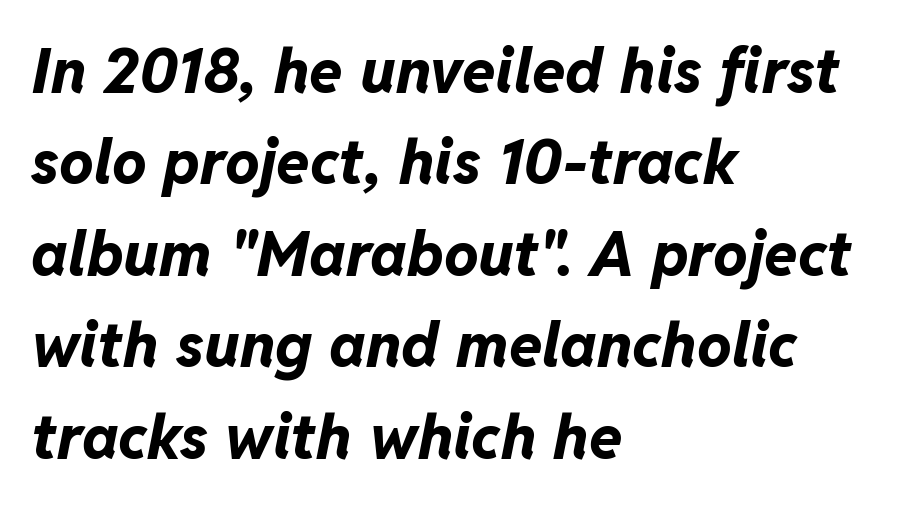
{"italic": "yes", "lean": "right", "slant_degrees": 11, "bold": "yes", "weight": "bold", "width": "normal", "stroke_contrast": "low", "x_height": "medium", "monospaced": "no", "underline": "no", "align": "left", "line_spacing": "normal", "line_spacing_ratio": 1.5, "letter_spacing": "normal", "letter_spacing_em": 0.0, "glyph_px": 61}
